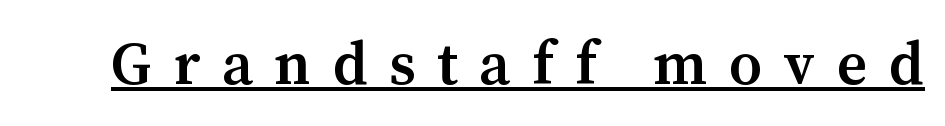
Think of a printed novel: that variable character pitch is what you see here. Between one letter and the next there's a generous, obvious gap. Are there feet on the stems? There are — it's a serif. Notice how a bar underscores the lettering throughout. If you drew a line through each stem, it would be perfectly vertical. These lines carry some extra weight — a demibold, not a full bold.
